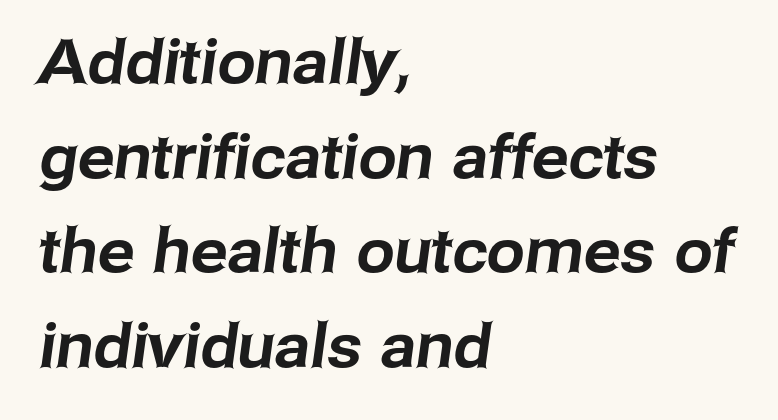
{"serif": "no", "width": "normal", "stroke_contrast": "low", "x_height": "medium", "monospaced": "no", "underline": "no", "align": "left", "line_spacing": "normal", "line_spacing_ratio": 1.55, "letter_spacing": "normal", "letter_spacing_em": 0.0, "glyph_px": 61}
